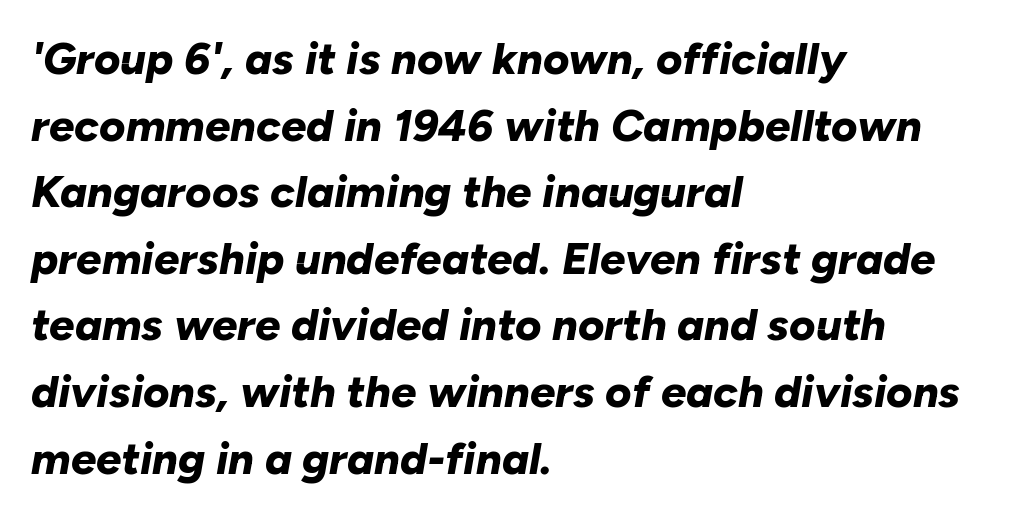
{"italic": "yes", "lean": "right", "slant_degrees": 10, "bold": "yes", "weight": "bold", "width": "normal", "stroke_contrast": "low", "x_height": "medium", "monospaced": "no", "underline": "no", "align": "left", "line_spacing": "normal", "line_spacing_ratio": 1.48, "letter_spacing": "normal", "letter_spacing_em": 0.0, "glyph_px": 45}
